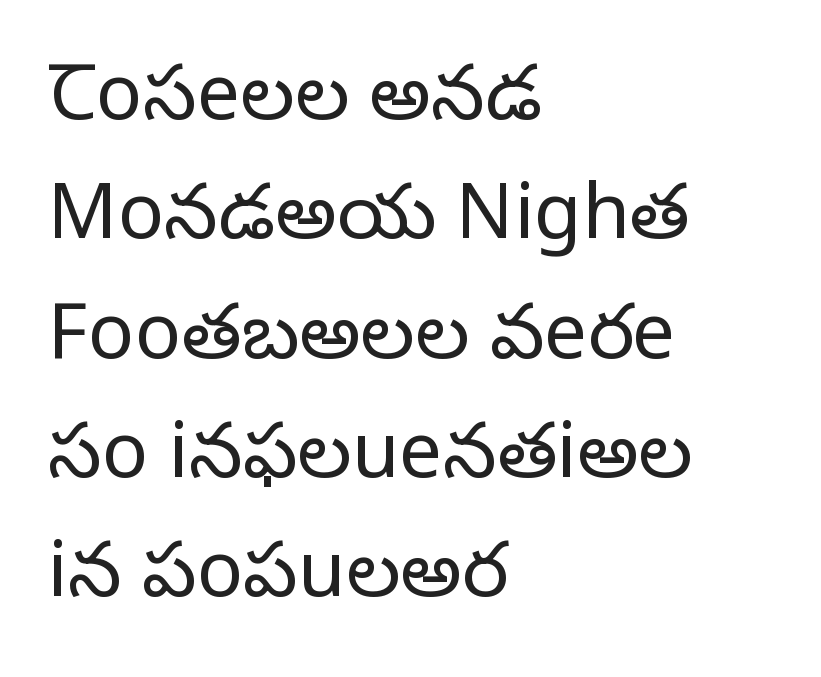
Q: Is the text bold? A: No.
Q: Is the text italic (slanted)? A: No, it is upright.
Q: Is the typeface a serif or a sans-serif typeface? A: Serif.
Q: Is the text underlined? A: No.
Q: How is the paragraph aligned? A: Left-aligned.
Q: Is the spacing between letters normal or unusually wide? A: Normal.
Q: Is the spacing between lines tight, normal or loose? A: Normal.
Q: Width (condensed, normal, or wide)? A: Normal.
Q: Stroke contrast? A: Low.
Q: x-height? A: Large.
Q: Monospaced? A: No.
